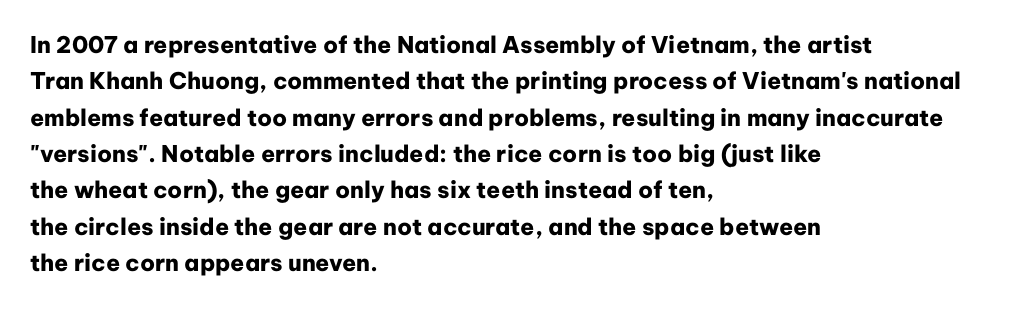
The image shows 23 px bold type, upright; set left-aligned, normal line spacing (1.58x), normal letter spacing, not underlined.
